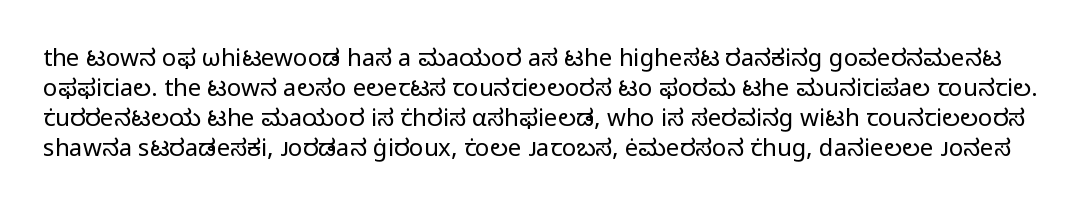
Q: Is the text bold? A: No.
Q: Is the text italic (slanted)? A: No, it is upright.
Q: Is the text underlined? A: No.
Q: Is the spacing between letters normal or unusually wide? A: Normal.
Q: Is the spacing between lines tight, normal or loose? A: Normal.
